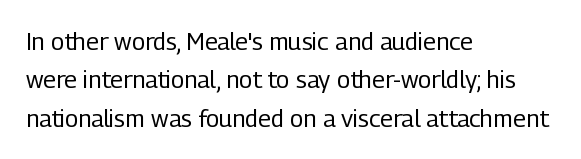
Plain, unruled lines of type. No heavy texture on the line: the type isn't bold. Look at the tracking — it's just the regular setting, nothing added. The axis of the letterforms is exactly vertical. The rows are spaced the way most documents space them.
